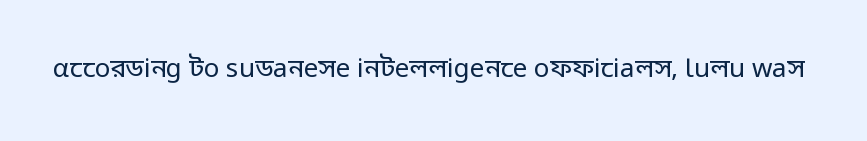
A roman cut, with each character standing at attention. Decoration check: the copy has no underline. The gaps between neighbouring characters are ordinary and unremarkable. Bold? No — there's no thickening of the strokes.
